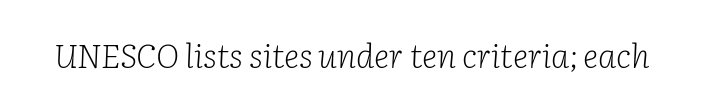
The image shows 33 px light serif type, italic (leaning right); set normal letter spacing, not underlined; low stroke contrast and a medium x-height.
